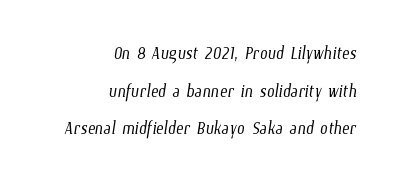
{"bold": "no", "underline": "no", "align": "right", "line_spacing": "normal", "line_spacing_ratio": 1.64, "letter_spacing": "normal", "letter_spacing_em": 0.0, "glyph_px": 23}
